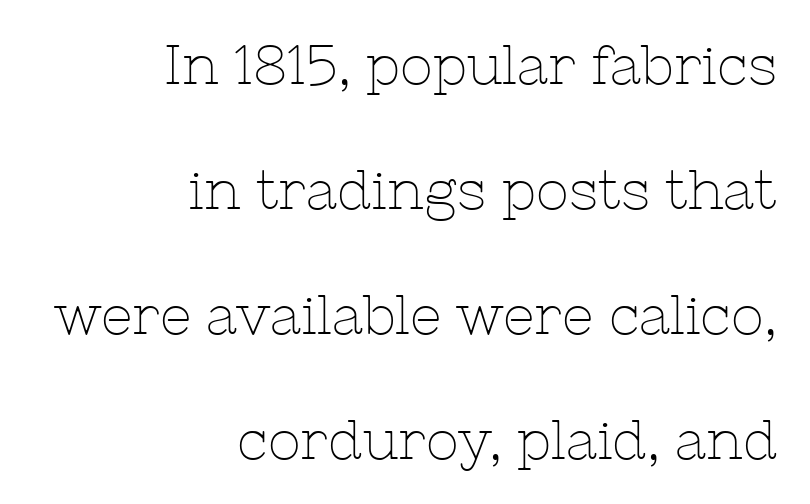
Q: Is the text bold? A: No.
Q: Is the text italic (slanted)? A: No, it is upright.
Q: Is the typeface a serif or a sans-serif typeface? A: Serif.
Q: Is the text underlined? A: No.
Q: How is the paragraph aligned? A: Right-aligned.
Q: Is the spacing between letters normal or unusually wide? A: Normal.
Q: Is the spacing between lines tight, normal or loose? A: Loose.
Q: Width (condensed, normal, or wide)? A: Normal.
Q: Stroke contrast? A: Low.
Q: x-height? A: Medium.
Q: Monospaced? A: No.
